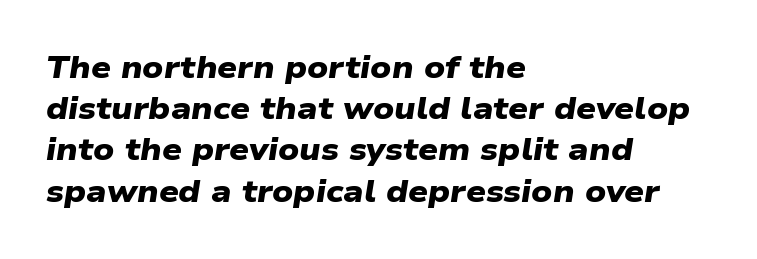
The image shows 31 px heavy, wide sans-serif type; set left-aligned, normal line spacing (1.33x), normal letter spacing, not underlined; low stroke contrast and a medium x-height.
